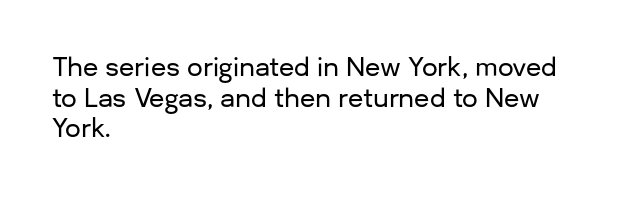
The image shows 25 px text type, upright; set left-aligned, line spacing 1.23x, normal letter spacing, not underlined.
